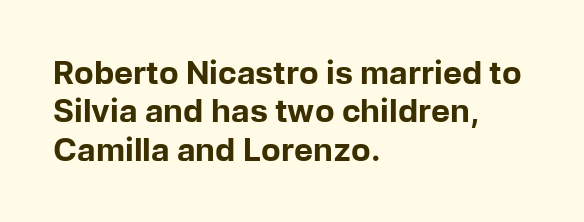
The image shows 32 px bold sans-serif type, upright; set left-aligned, line spacing 1.2x, normal letter spacing, not underlined; low stroke contrast and a medium x-height.
